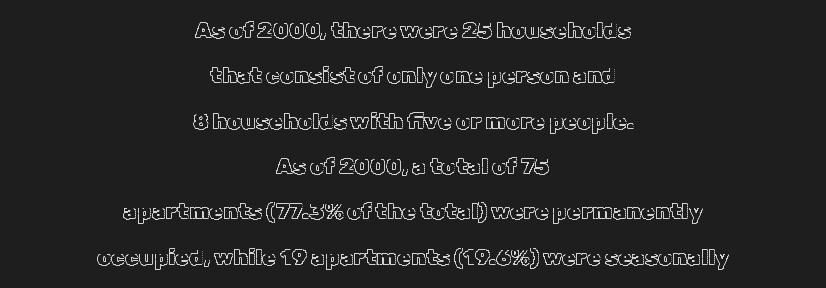
{"italic": "no", "underline": "no", "align": "center", "line_spacing": "loose", "line_spacing_ratio": 2.06, "letter_spacing": "normal", "letter_spacing_em": 0.0, "glyph_px": 22}
